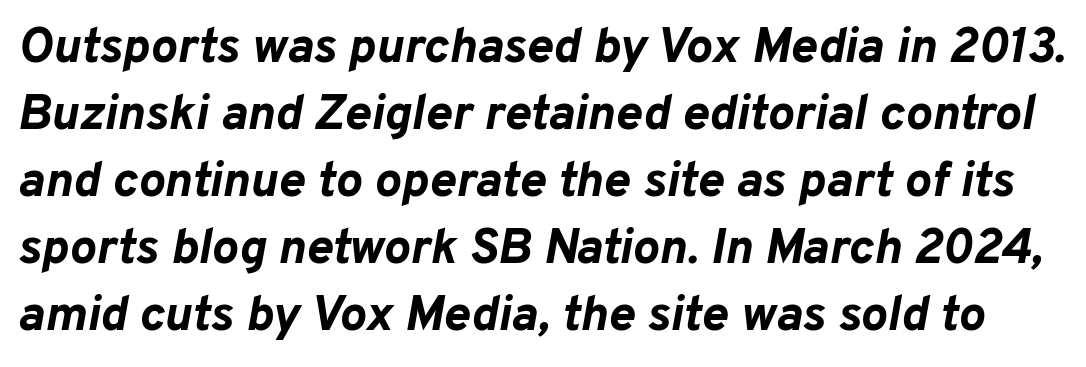
Q: Is the text bold? A: Yes.
Q: Is the text italic (slanted)? A: Yes, it leans right by about 10 degrees.
Q: Is the text underlined? A: No.
Q: Is the spacing between letters normal or unusually wide? A: Normal.
Q: Is the spacing between lines tight, normal or loose? A: Normal.
Q: Width (condensed, normal, or wide)? A: Normal.
Q: Stroke contrast? A: Low.
Q: x-height? A: Medium.
Q: Monospaced? A: No.
